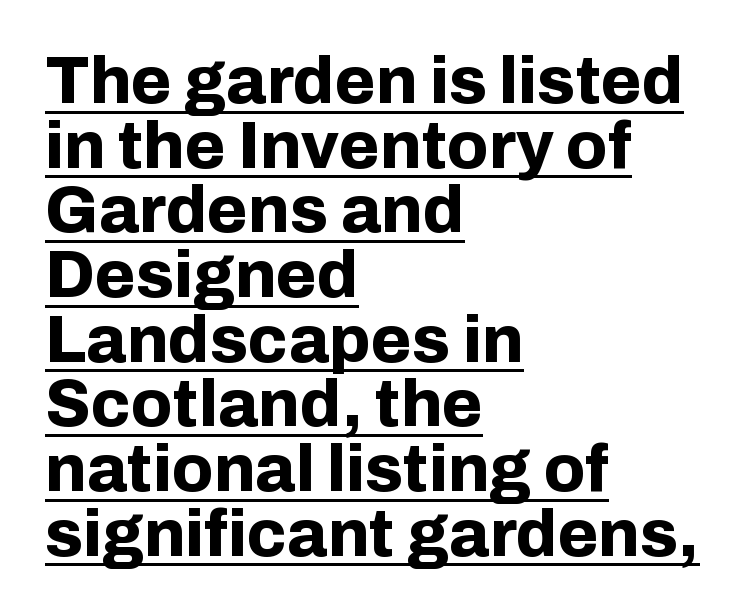
Q: Is the text bold? A: Yes.
Q: Is the text italic (slanted)? A: No, it is upright.
Q: Is the typeface a serif or a sans-serif typeface? A: Sans-serif.
Q: Is the text underlined? A: Yes.
Q: How is the paragraph aligned? A: Left-aligned.
Q: Is the spacing between letters normal or unusually wide? A: Normal.
Q: Is the spacing between lines tight, normal or loose? A: Tight.
Q: Width (condensed, normal, or wide)? A: Normal.
Q: Stroke contrast? A: Low.
Q: x-height? A: Medium.
Q: Monospaced? A: No.
